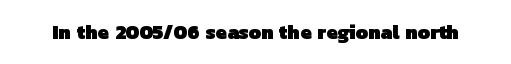
Q: Is the text bold? A: Yes.
Q: Is the text underlined? A: No.
Q: Is the spacing between letters normal or unusually wide? A: Normal.
